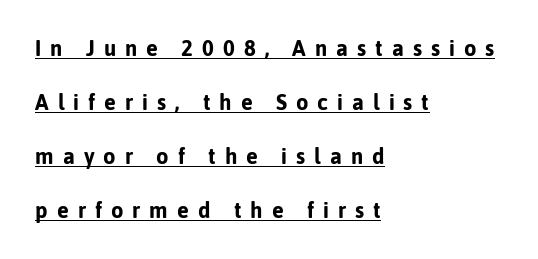
Honestly, the rows look like they've been pulled way apart. The typesetter has applied underlining to the passage shown. Short and long lines alike share a common starting point at left. Plenty of ink on the page — the face is bold. The rendering inserts visible extra space after every character.
